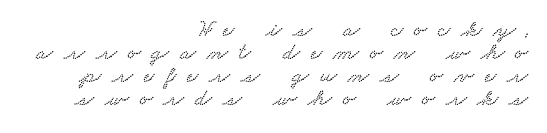
Q: Is the text underlined? A: No.
Q: How is the paragraph aligned? A: Right-aligned.
Q: Is the spacing between letters normal or unusually wide? A: Unusually wide.
Q: Is the spacing between lines tight, normal or loose? A: Tight.
